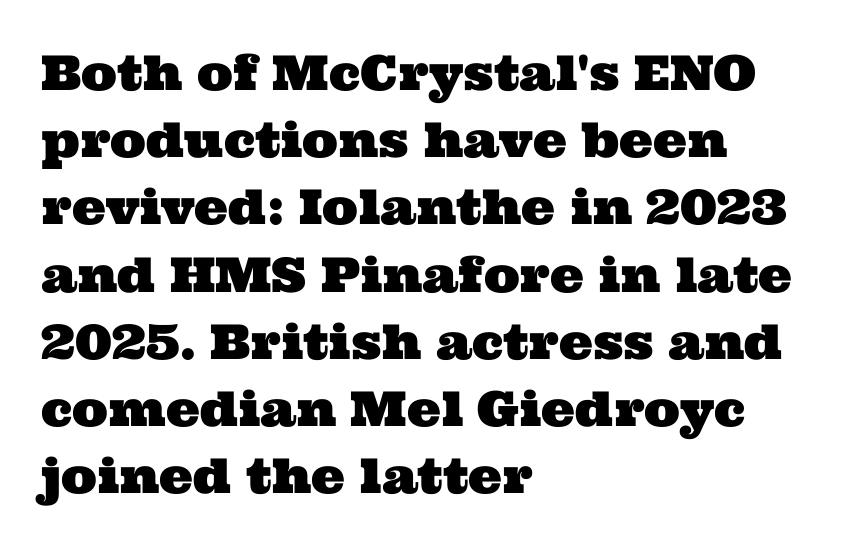
Q: Is the typeface a serif or a sans-serif typeface? A: Serif.
Q: Is the text underlined? A: No.
Q: How is the paragraph aligned? A: Left-aligned.
Q: Is the spacing between letters normal or unusually wide? A: Normal.
Q: Is the spacing between lines tight, normal or loose? A: Normal.
Q: Width (condensed, normal, or wide)? A: Wide.
Q: Stroke contrast? A: Medium.
Q: x-height? A: Medium.
Q: Monospaced? A: No.
